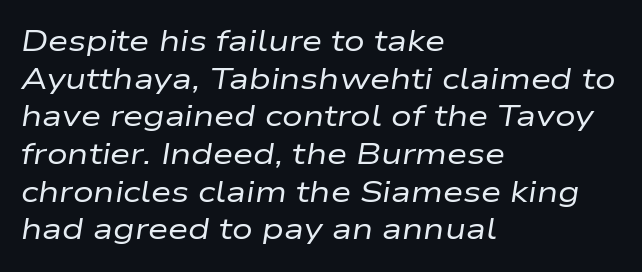
Q: Is the text bold? A: No.
Q: Is the text italic (slanted)? A: Yes, it leans right by about 9 degrees.
Q: Is the text underlined? A: No.
Q: How is the paragraph aligned? A: Left-aligned.
Q: Is the spacing between letters normal or unusually wide? A: Normal.
Q: Is the spacing between lines tight, normal or loose? A: Normal.
Q: Width (condensed, normal, or wide)? A: Wide.
Q: Stroke contrast? A: Low.
Q: x-height? A: Medium.
Q: Monospaced? A: No.
